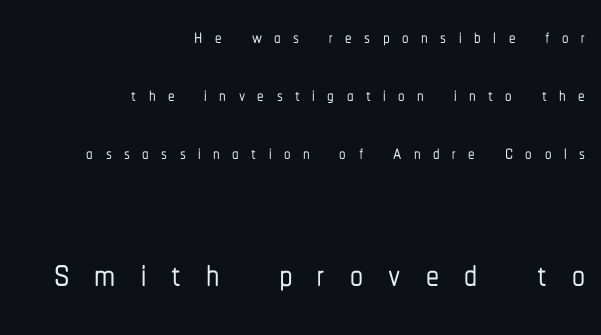
Q: Is the text italic (slanted)? A: No, it is upright.
Q: Is the typeface a serif or a sans-serif typeface? A: Sans-serif.
Q: Is the text underlined? A: No.
Q: How is the paragraph aligned? A: Right-aligned.
Q: Is the spacing between letters normal or unusually wide? A: Unusually wide.
Q: Is the spacing between lines tight, normal or loose? A: Loose.
Q: Which block of text is set in a larger size, the first (top) or the second (bottom)? A: The second (bottom) one.
Q: Width (condensed, normal, or wide)? A: Condensed.
Q: Stroke contrast? A: Low.
Q: x-height? A: Medium.
Q: Monospaced? A: No.
